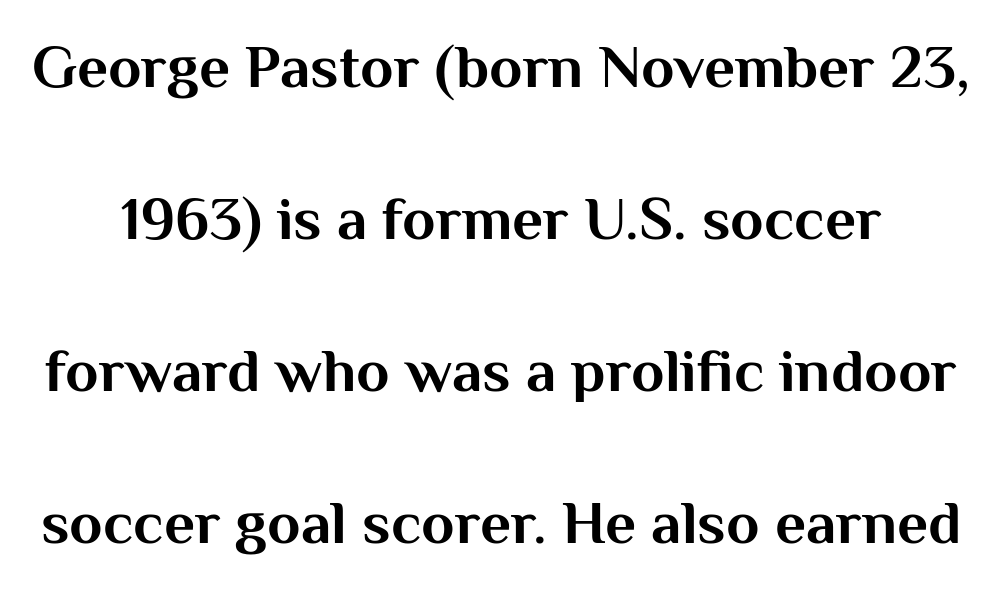
The image shows 61 px bold sans-serif type, upright; set loose line spacing (2.49x), normal letter spacing, not underlined; medium stroke contrast and a medium x-height.
